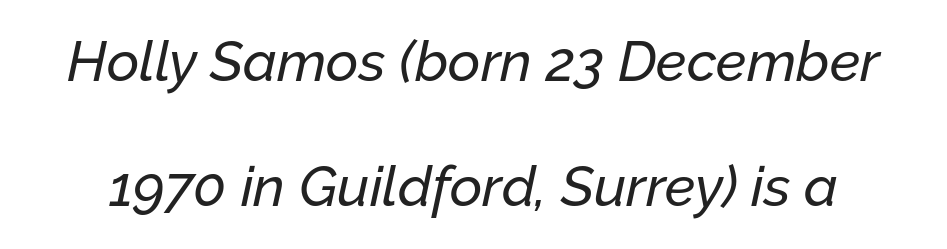
{"italic": "yes", "lean": "right", "slant_degrees": 12, "width": "normal", "stroke_contrast": "low", "x_height": "medium", "monospaced": "no", "underline": "no", "line_spacing": "loose", "line_spacing_ratio": 2.24, "letter_spacing": "normal", "letter_spacing_em": 0.0, "glyph_px": 56}
